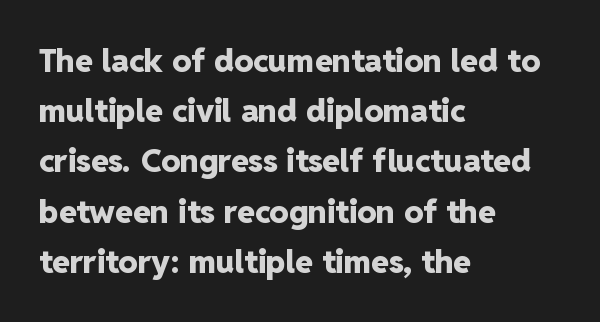
Q: Is the text bold? A: Yes.
Q: Is the text italic (slanted)? A: No, it is upright.
Q: Is the typeface a serif or a sans-serif typeface? A: Sans-serif.
Q: Is the text underlined? A: No.
Q: How is the paragraph aligned? A: Left-aligned.
Q: Is the spacing between letters normal or unusually wide? A: Normal.
Q: Is the spacing between lines tight, normal or loose? A: Normal.
Q: Width (condensed, normal, or wide)? A: Normal.
Q: Stroke contrast? A: Low.
Q: x-height? A: Medium.
Q: Monospaced? A: No.
